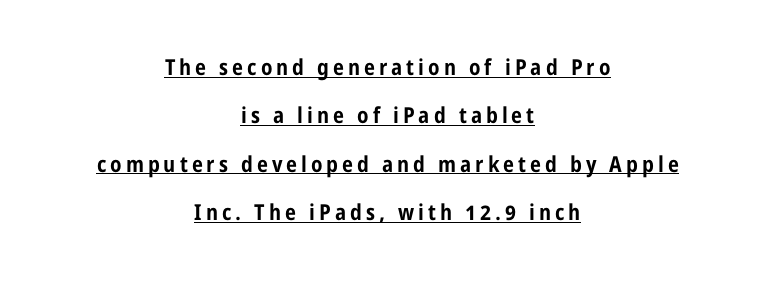
{"italic": "no", "bold": "yes", "underline": "yes", "align": "center", "line_spacing": "loose", "line_spacing_ratio": 2.2, "glyph_px": 22}
